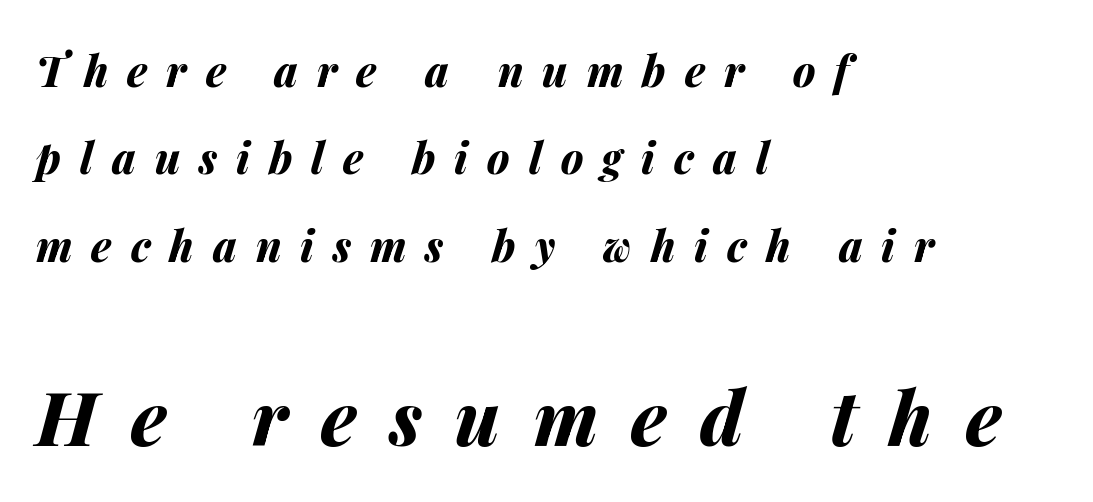
The image shows 74 px bold type, italic (leaning right); set left-aligned, loose line spacing (2.08x), unusually wide letter spacing (+0.45 em), not underlined; the second (bottom) block is 1.76x larger; medium stroke contrast and a medium x-height.
